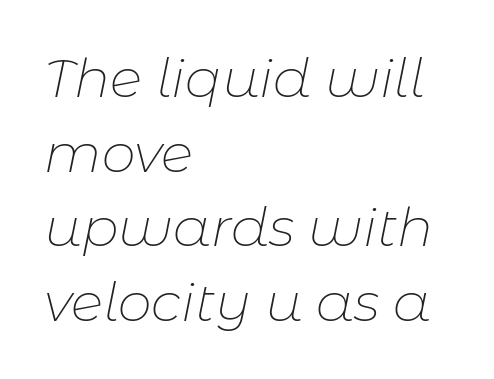
{"italic": "yes", "lean": "right", "slant_degrees": 11, "bold": "no", "weight": "thin", "width": "normal", "stroke_contrast": "low", "x_height": "medium", "monospaced": "no", "underline": "no", "align": "left", "line_spacing": "normal", "line_spacing_ratio": 1.38, "letter_spacing": "normal", "letter_spacing_em": 0.0, "glyph_px": 54}
